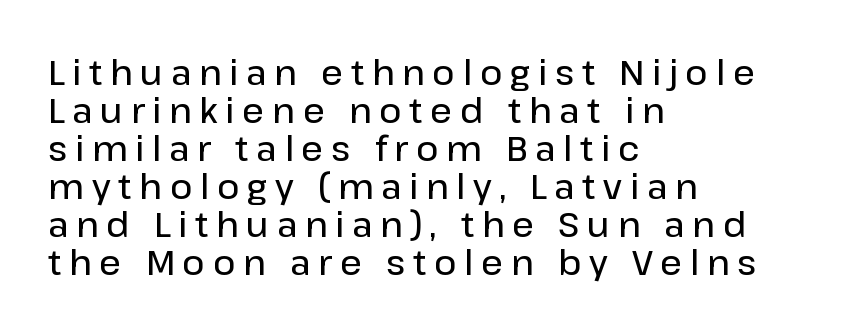
The typesetter chose a ragged-right arrangement here. The words here are not underlined. This sample uses expanded letter spacing, leaving extra air between glyphs. Do the letters lean? They stand straight. Regarding leading, the lines here are crowded together. Think of a printed novel: that variable character pitch is what you see here.
